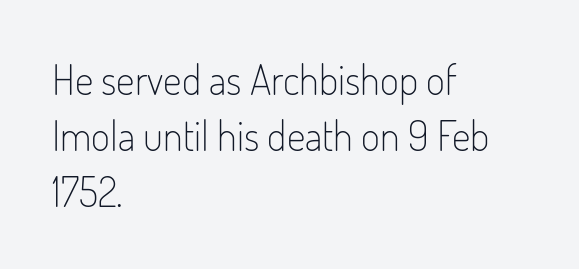
Q: Is the text bold? A: No.
Q: Is the text italic (slanted)? A: No, it is upright.
Q: Is the typeface a serif or a sans-serif typeface? A: Sans-serif.
Q: Is the text underlined? A: No.
Q: How is the paragraph aligned? A: Left-aligned.
Q: Is the spacing between letters normal or unusually wide? A: Normal.
Q: Is the spacing between lines tight, normal or loose? A: Normal.
Q: Width (condensed, normal, or wide)? A: Condensed.
Q: Stroke contrast? A: Low.
Q: x-height? A: Small.
Q: Monospaced? A: No.
